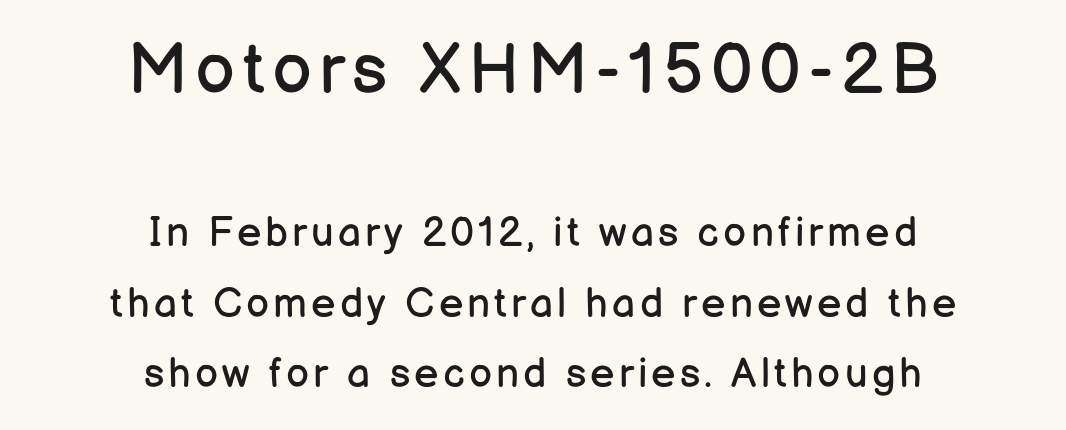
{"serif": "no", "italic": "no", "bold": "no", "weight": "regular", "width": "normal", "stroke_contrast": "low", "x_height": "medium", "monospaced": "no", "underline": "no", "align": "center", "line_spacing_ratio": 1.73, "larger_block": "first", "size_ratio": 1.73, "glyph_px": 71}
